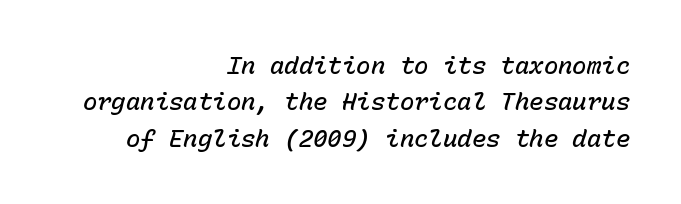
Notice how descenders clear the ascenders below comfortably — that's standard leading. Words appear dense and cohesive because spacing is normal. The font's italic variant was chosen for this text. Where is the straight margin? On the right. The gap between lines stays unmarked. This is moderately heavy type, rendered in semibold.
